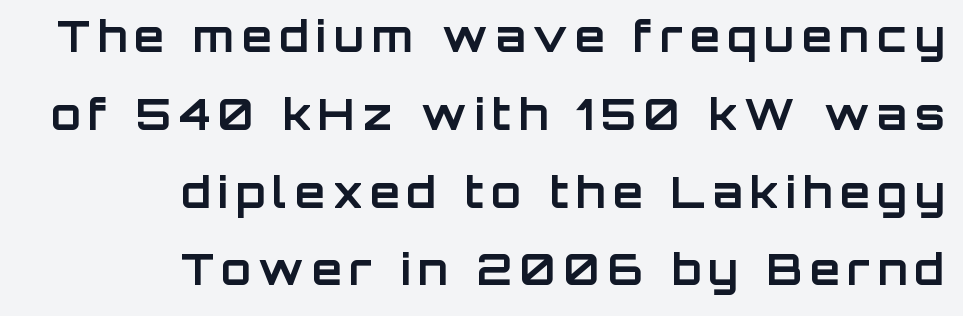
Q: Is the text bold? A: Yes.
Q: Is the text italic (slanted)? A: No, it is upright.
Q: Is the typeface a serif or a sans-serif typeface? A: Sans-serif.
Q: Is the text underlined? A: No.
Q: How is the paragraph aligned? A: Right-aligned.
Q: Width (condensed, normal, or wide)? A: Normal.
Q: Stroke contrast? A: Low.
Q: x-height? A: Large.
Q: Monospaced? A: No.
